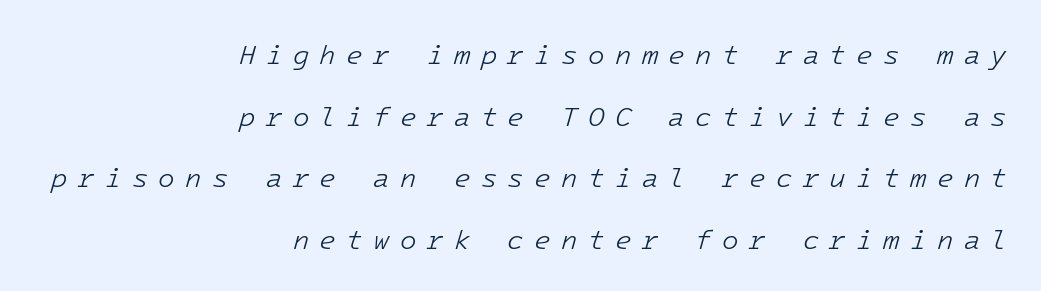
Q: Is the text bold? A: No.
Q: Is the text italic (slanted)? A: Yes, it leans right by about 16 degrees.
Q: Is the text underlined? A: No.
Q: How is the paragraph aligned? A: Right-aligned.
Q: Is the spacing between letters normal or unusually wide? A: Unusually wide.
Q: Is the spacing between lines tight, normal or loose? A: Loose.
